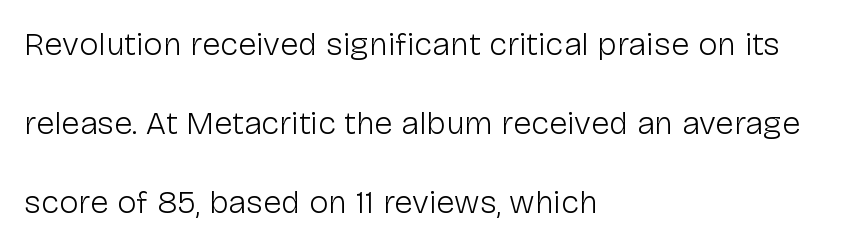
The image shows 33 px light sans-serif type, upright; set left-aligned, loose line spacing (2.4x), normal letter spacing, not underlined; low stroke contrast and a medium x-height.
